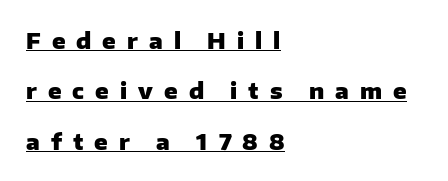
Q: Is the text bold? A: Yes.
Q: Is the text italic (slanted)? A: No, it is upright.
Q: Is the text underlined? A: Yes.
Q: How is the paragraph aligned? A: Left-aligned.
Q: Is the spacing between letters normal or unusually wide? A: Unusually wide.
Q: Is the spacing between lines tight, normal or loose? A: Loose.
